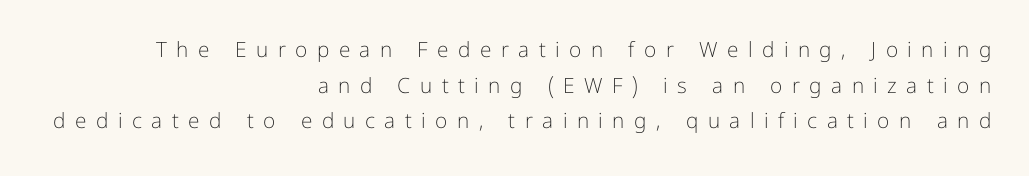
{"italic": "no", "bold": "no", "underline": "no", "align": "right", "line_spacing": "normal", "line_spacing_ratio": 1.7, "letter_spacing": "wide", "letter_spacing_em": 0.45, "glyph_px": 21}
